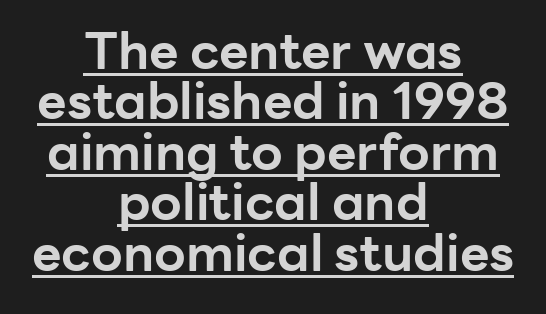
The image shows 51 px bold sans-serif type, upright; set centered, tight line spacing (0.99x), normal letter spacing, underlined; low stroke contrast and a medium x-height.
